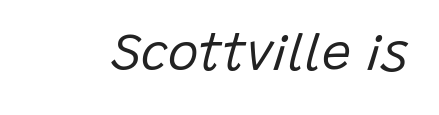
Q: Is the text bold? A: No.
Q: Is the text italic (slanted)? A: Yes, it leans right by about 15 degrees.
Q: Is the text underlined? A: No.
Q: Is the spacing between letters normal or unusually wide? A: Normal.
Q: Width (condensed, normal, or wide)? A: Normal.
Q: Stroke contrast? A: Low.
Q: x-height? A: Large.
Q: Monospaced? A: No.
